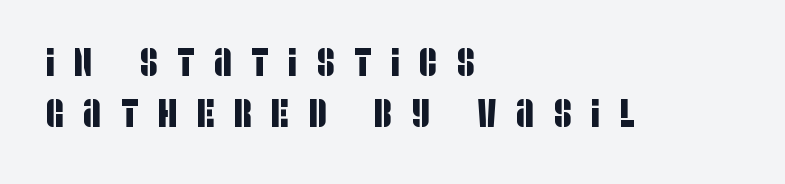
Q: Is the typeface a serif or a sans-serif typeface? A: Sans-serif.
Q: Is the text underlined? A: No.
Q: How is the paragraph aligned? A: Left-aligned.
Q: Is the spacing between letters normal or unusually wide? A: Unusually wide.
Q: Is the spacing between lines tight, normal or loose? A: Normal.
Q: Width (condensed, normal, or wide)? A: Condensed.
Q: Stroke contrast? A: Low.
Q: x-height? A: Large.
Q: Monospaced? A: No.
